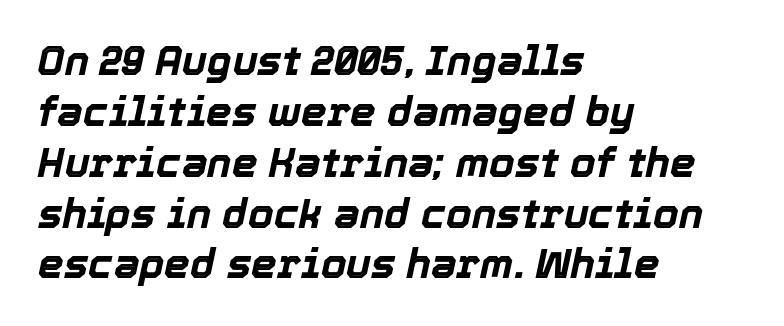
{"italic": "yes", "lean": "right", "slant_degrees": 12, "bold": "yes", "weight": "bold", "width": "normal", "x_height": "medium", "monospaced": "no", "underline": "no", "align": "left", "line_spacing_ratio": 1.24, "letter_spacing": "normal", "letter_spacing_em": 0.0, "glyph_px": 41}
